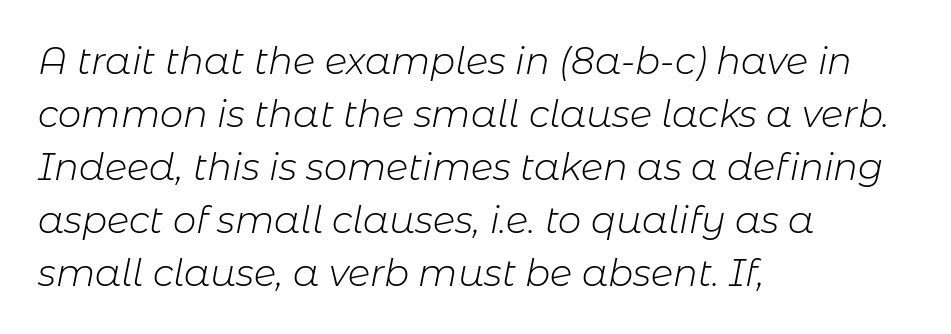
Q: Is the text bold? A: No.
Q: Is the text italic (slanted)? A: Yes, it leans right by about 11 degrees.
Q: Is the text underlined? A: No.
Q: How is the paragraph aligned? A: Left-aligned.
Q: Is the spacing between letters normal or unusually wide? A: Normal.
Q: Is the spacing between lines tight, normal or loose? A: Normal.
Q: Width (condensed, normal, or wide)? A: Normal.
Q: Stroke contrast? A: Low.
Q: x-height? A: Medium.
Q: Monospaced? A: No.
